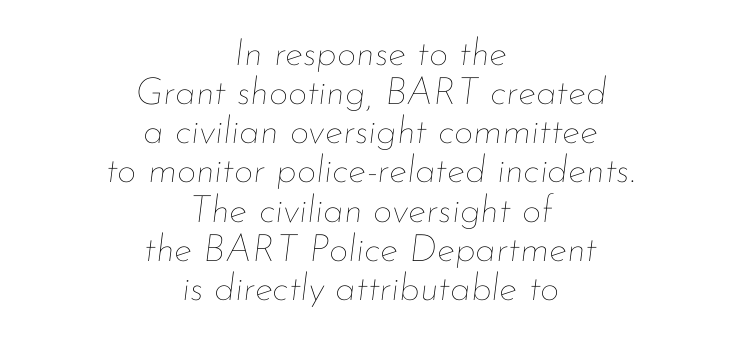
The letterforms sit at book weight or below. Compared with a flush-left layout, this one balances lines on the center instead. This sample has the flowing, uneven cadence of proportional lettering. The gaps between neighbouring characters are ordinary and unremarkable. Each row of text sits above clean, open space. If you measured baseline to baseline, you'd find a short distance.
